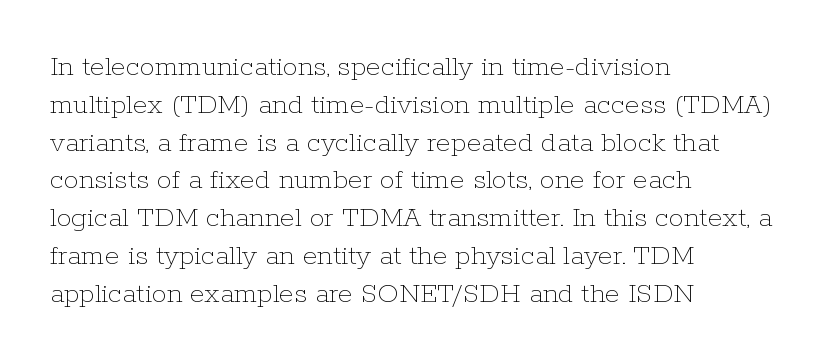
{"italic": "no", "bold": "no", "weight": "thin", "width": "normal", "stroke_contrast": "low", "x_height": "medium", "monospaced": "no", "underline": "no", "align": "left", "line_spacing": "normal", "line_spacing_ratio": 1.26, "letter_spacing": "normal", "letter_spacing_em": 0.0, "glyph_px": 30}
